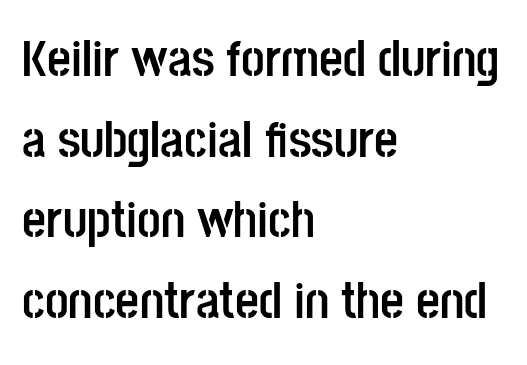
The image shows 52 px semibold, condensed sans-serif type, upright; set left-aligned, normal line spacing (1.55x), normal letter spacing, not underlined; low stroke contrast and a large x-height.
